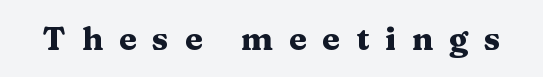
The image shows 32 px heavy, wide serif type, upright; set unusually wide letter spacing (+0.5 em), not underlined; medium stroke contrast and a medium x-height.
